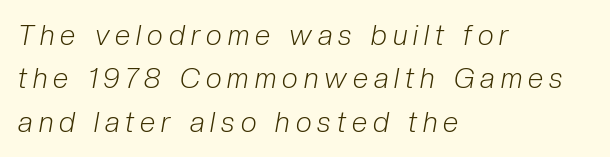
A light-to-regular cut is what we see here. The axis of the letterforms is tilted away from vertical. The glyphs are unaccompanied by any horizontal stroke below them. This block has exactly the height ordinary leading produces. Typeset ragged right — the left edge is the straight one. Varying glyph widths throughout — classic text-font behaviour.
